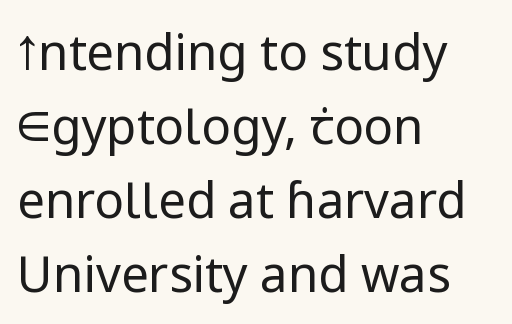
Q: Is the text bold? A: No.
Q: Is the text italic (slanted)? A: No, it is upright.
Q: Is the typeface a serif or a sans-serif typeface? A: Sans-serif.
Q: Is the text underlined? A: No.
Q: How is the paragraph aligned? A: Left-aligned.
Q: Is the spacing between letters normal or unusually wide? A: Normal.
Q: Is the spacing between lines tight, normal or loose? A: Normal.
Q: Width (condensed, normal, or wide)? A: Normal.
Q: Stroke contrast? A: Low.
Q: x-height? A: Medium.
Q: Monospaced? A: No.
